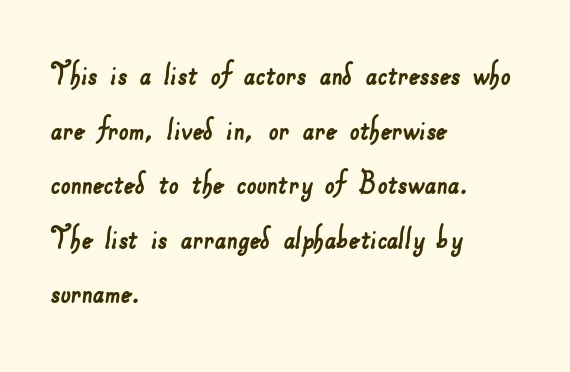
The image shows 35 px sans-serif type; set left-aligned, normal line spacing (1.56x), normal letter spacing, not underlined; low stroke contrast and a small x-height.
